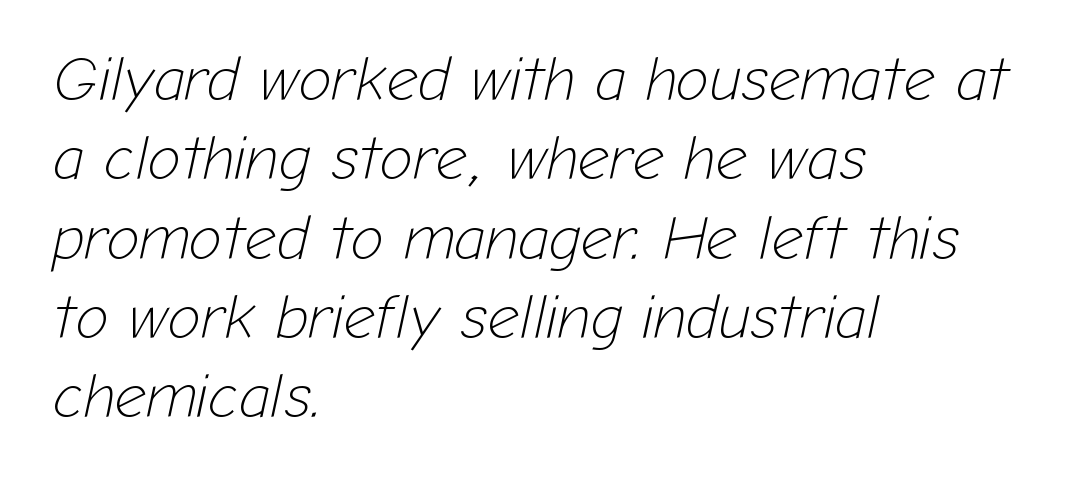
The image shows 62 px light type, italic (leaning right); set left-aligned, normal line spacing (1.28x), normal letter spacing, not underlined; low stroke contrast and a medium x-height.
